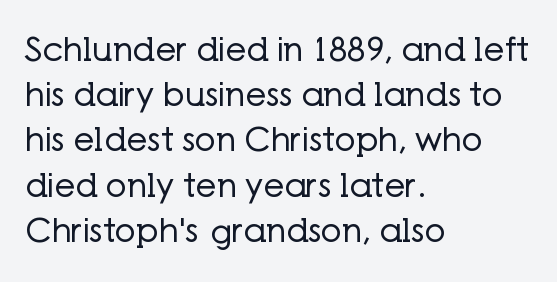
The image shows 33 px regular-weight sans-serif type, upright; set left-aligned, normal line spacing (1.37x), normal letter spacing, not underlined; low stroke contrast and a medium x-height.
